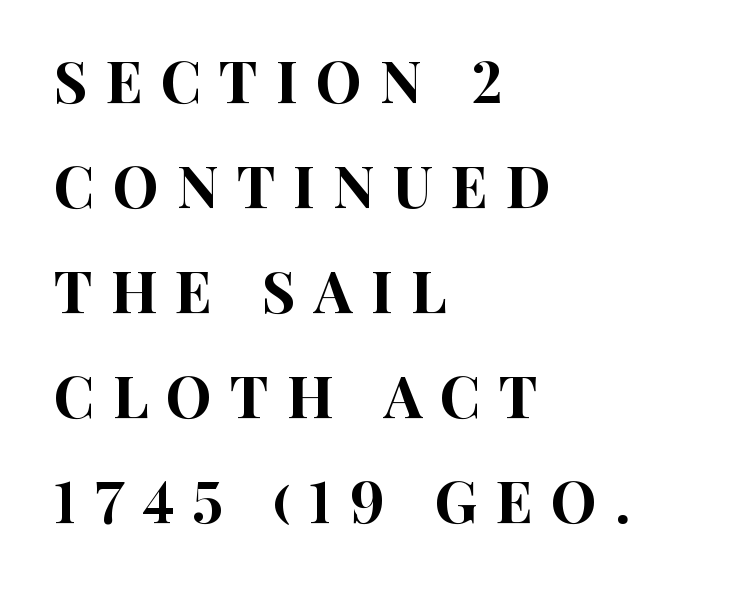
Each letter keeps its own natural width here, so spacing adapts to shape. The letters stand straight up with perfectly vertical stems. The compositor pushed each line to the left boundary. Only glyphs here, with clear space below each row. Unlike a traditional serif, this face leaves its strokes unadorned.
